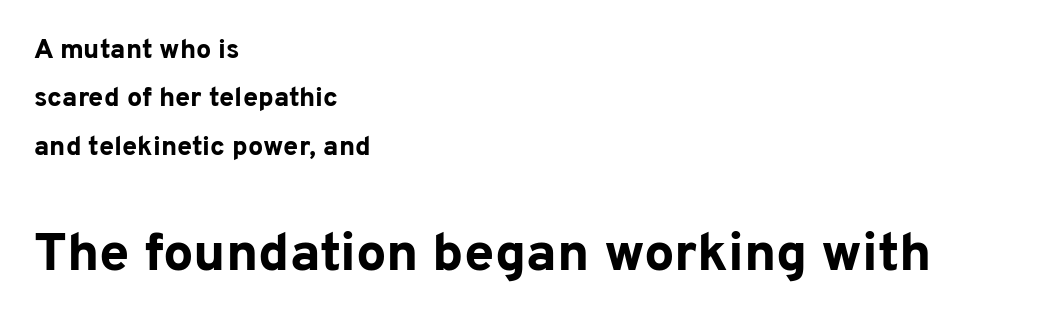
Regarding serifs, this sample does without them. Here the designer chose a conventional face with non-uniform glyph widths. Weight: bold. Style check: upright. The emphasis by scale lands on block number two, below.
